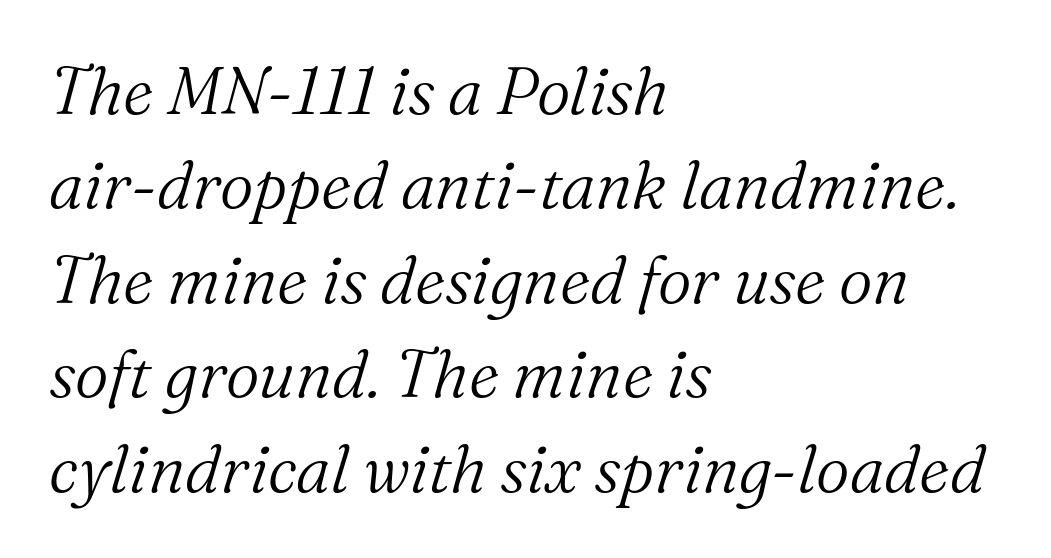
The type family on display is of the serif kind. The space directly below the letters is spotless. Do the characters align in a grid? No, the font is proportional. The typography opts for an oblique posture over an upright one. Between one letter and the next there's only the usual sliver of space. The designer left line spacing at the default.
